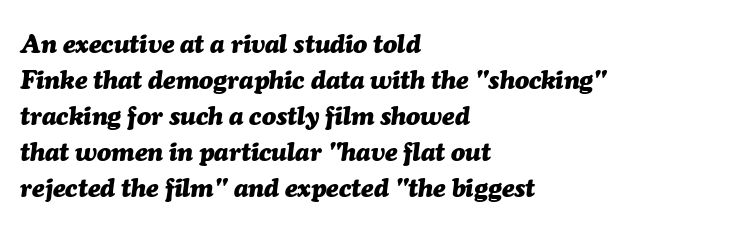
The image shows 26 px bold type, italic (leaning right); set left-aligned, normal line spacing (1.38x), normal letter spacing, not underlined.
